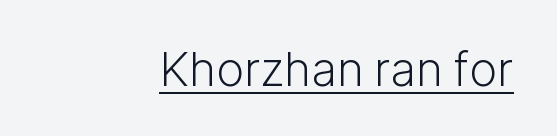
These glyphs show unthickened strokes, regular width or finer. This sample has the flowing, uneven cadence of proportional lettering. Observe the ordinary spacing: letters are neighbours, not strangers. The characters display no serif detailing; their extremities are plain. The lettering holds an erect, upright posture throughout.
